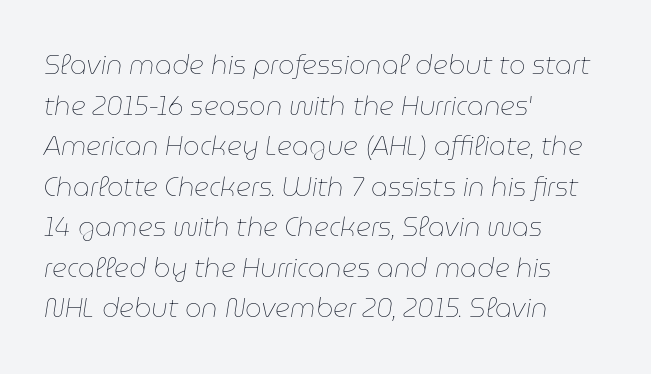
The image shows 26 px text type, italic (leaning right); set left-aligned, normal line spacing (1.56x), normal letter spacing, not underlined.
